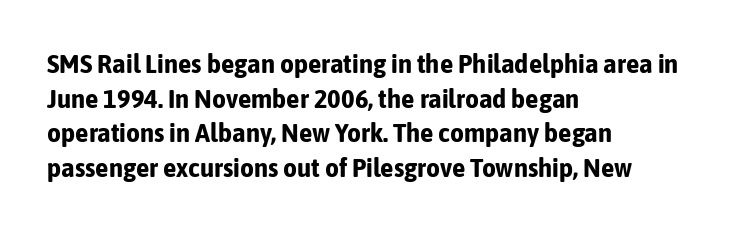
{"italic": "no", "bold": "yes", "underline": "no", "align": "left", "line_spacing": "normal", "line_spacing_ratio": 1.28, "letter_spacing": "normal", "letter_spacing_em": 0.0, "glyph_px": 27}
